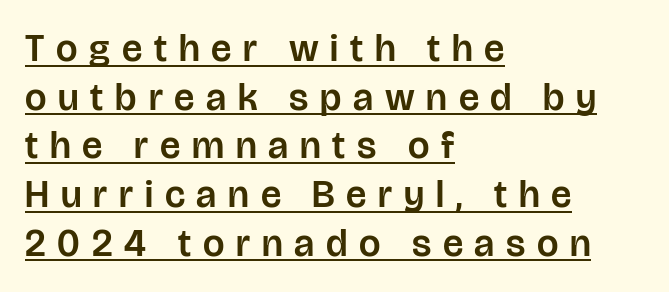
Line spacing here is normal. Here the designer chose a conventional face with non-uniform glyph widths. The paragraph shown leans on its left margin. Has an underline been added? It has. Stroke terminals: plain, sans-serif.
